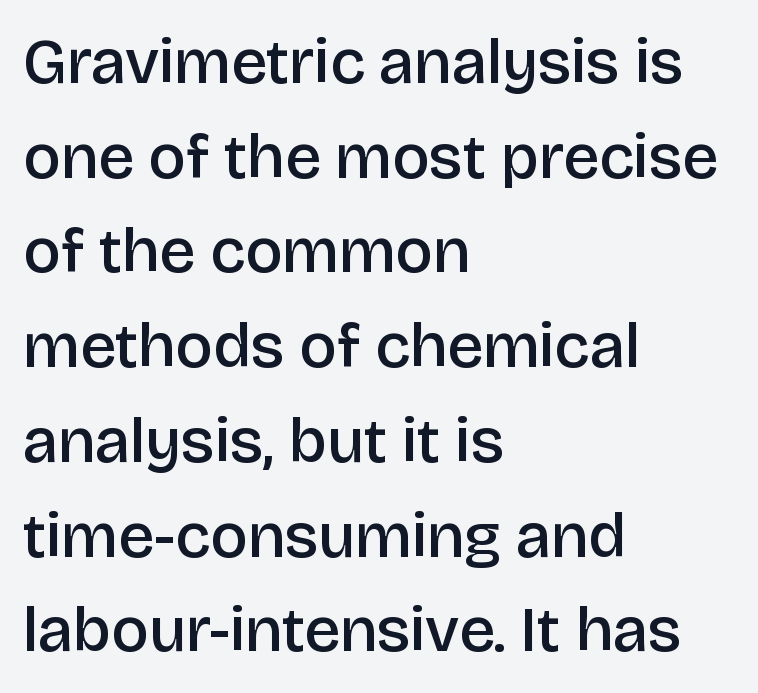
The image shows 64 px semibold sans-serif type, upright; set left-aligned, normal line spacing (1.48x), normal letter spacing, not underlined; low stroke contrast and a large x-height.
